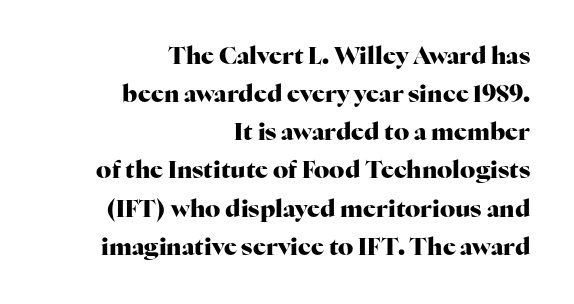
The image shows 24 px bold type, upright; set right-aligned, normal line spacing (1.59x), normal letter spacing, not underlined.
